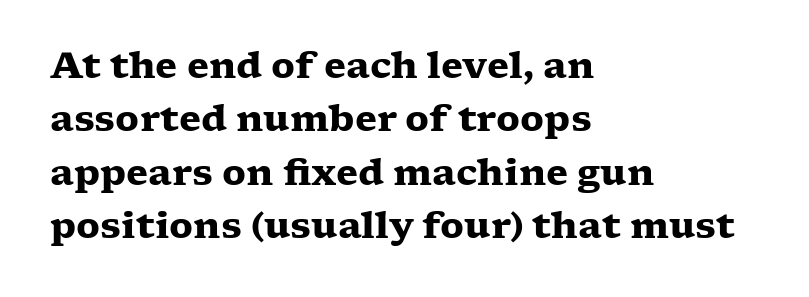
Rule under the text: the space is simply empty. Compared with a centered layout, this one pins lines to the left instead. I'd call this a serif setting — the letters wear small feet. Is this a fixed-width face? No — the glyphs have proportional, varying widths.
